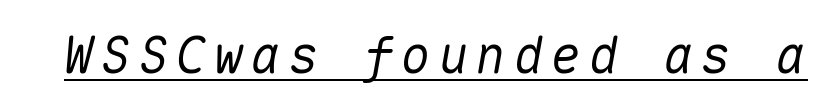
The image shows 50 px text type, italic (leaning right), monospaced; set underlined; medium stroke contrast and a medium x-height.
